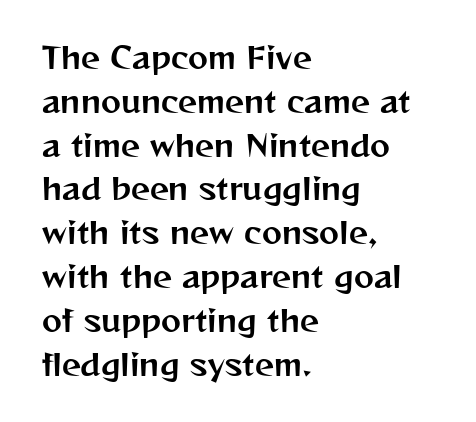
{"serif": "no", "italic": "no", "width": "normal", "stroke_contrast": "medium", "x_height": "medium", "monospaced": "no", "underline": "no", "align": "left", "line_spacing": "normal", "line_spacing_ratio": 1.46, "letter_spacing": "normal", "letter_spacing_em": 0.0, "glyph_px": 30}
